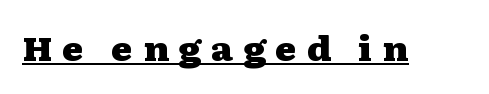
{"serif": "yes", "italic": "no", "bold": "yes", "weight": "heavy", "width": "wide", "stroke_contrast": "medium", "x_height": "medium", "monospaced": "no", "underline": "yes", "letter_spacing": "wide", "letter_spacing_em": 0.29, "glyph_px": 33}
